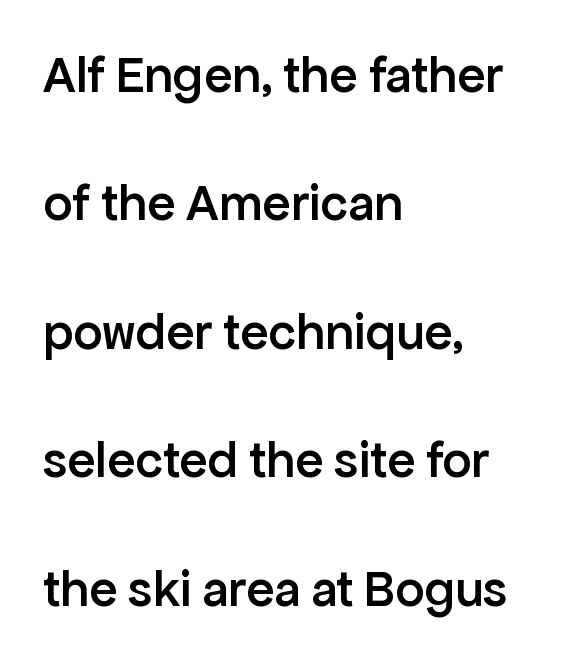
The image shows 52 px semibold sans-serif type, upright; set left-aligned, loose line spacing (2.47x), normal letter spacing, not underlined; low stroke contrast and a medium x-height.
